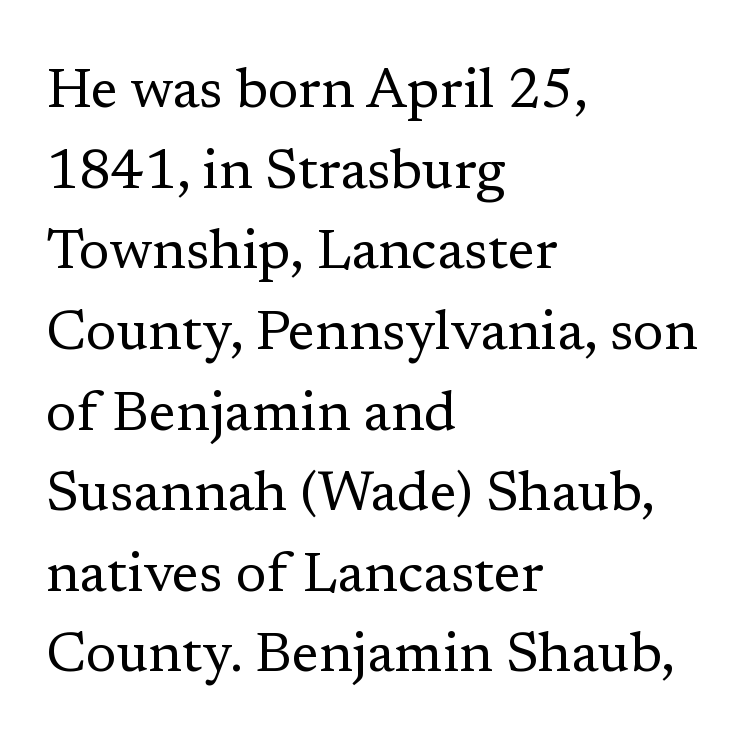
The image shows 56 px regular-weight serif type, upright; set left-aligned, normal line spacing (1.44x), normal letter spacing, not underlined; low stroke contrast and a medium x-height.
